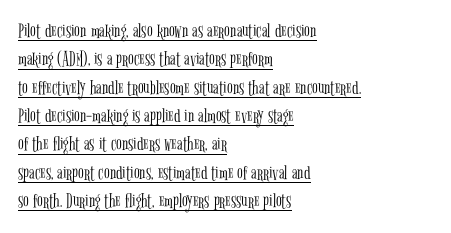
These lines keep a tight, regular rhythm from letter to letter. The lettering stays uniformly vertical, giving the passage a roman look. Successive baselines arrive at the customary interval. These glyphs show unthickened strokes, regular width or finer. Compared with undecorated copy, this sample adds a rule below the words.
